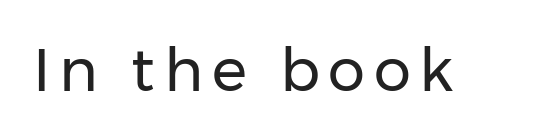
The image shows 59 px regular-weight sans-serif type, upright; set not underlined; low stroke contrast and a medium x-height.
